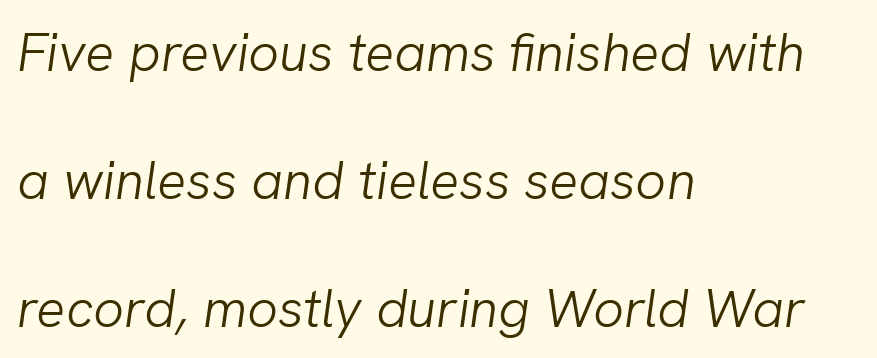
Q: Is the text bold? A: No.
Q: Is the text italic (slanted)? A: Yes, it leans right by about 8 degrees.
Q: Is the text underlined? A: No.
Q: How is the paragraph aligned? A: Left-aligned.
Q: Is the spacing between letters normal or unusually wide? A: Normal.
Q: Is the spacing between lines tight, normal or loose? A: Loose.
Q: Width (condensed, normal, or wide)? A: Normal.
Q: Stroke contrast? A: Low.
Q: x-height? A: Medium.
Q: Monospaced? A: No.
